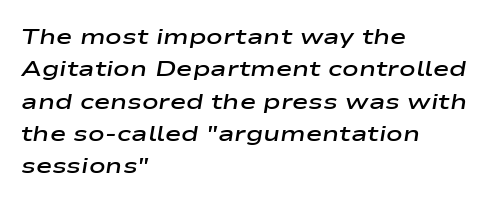
Q: Is the text bold? A: Semi-bold.
Q: Is the text italic (slanted)? A: Yes, it leans right by about 9 degrees.
Q: Is the text underlined? A: No.
Q: How is the paragraph aligned? A: Left-aligned.
Q: Is the spacing between letters normal or unusually wide? A: Normal.
Q: Is the spacing between lines tight, normal or loose? A: Normal.
